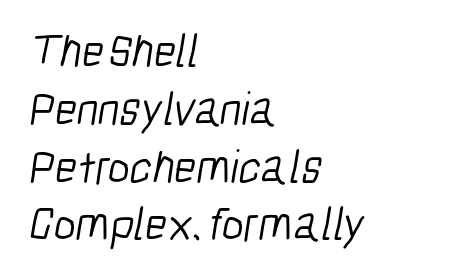
Q: Is the text bold? A: No.
Q: Is the typeface a serif or a sans-serif typeface? A: Sans-serif.
Q: Is the text underlined? A: No.
Q: How is the paragraph aligned? A: Left-aligned.
Q: Is the spacing between letters normal or unusually wide? A: Normal.
Q: Width (condensed, normal, or wide)? A: Condensed.
Q: Stroke contrast? A: Low.
Q: x-height? A: Medium.
Q: Monospaced? A: No.
